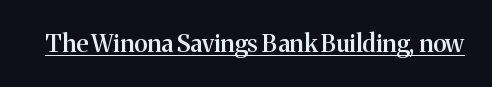
Designer's note — italics off, roman on. The horizontal fit of the characters is conventional and even. Is there an underline? Yes — a line sits under the letters. The characters look somewhat weighty, a semibold short of true bold.
